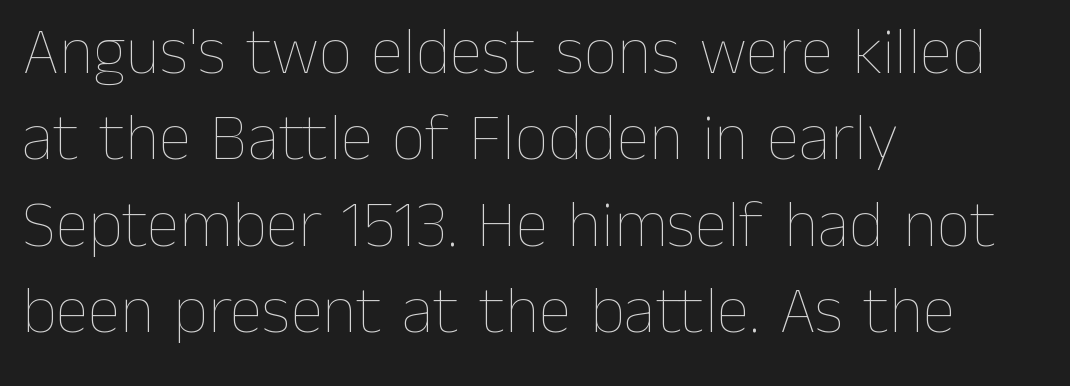
Q: Is the text bold? A: No.
Q: Is the text italic (slanted)? A: No, it is upright.
Q: Is the text underlined? A: No.
Q: How is the paragraph aligned? A: Left-aligned.
Q: Is the spacing between letters normal or unusually wide? A: Normal.
Q: Is the spacing between lines tight, normal or loose? A: Normal.
Q: Width (condensed, normal, or wide)? A: Normal.
Q: Stroke contrast? A: Low.
Q: x-height? A: Medium.
Q: Monospaced? A: No.
